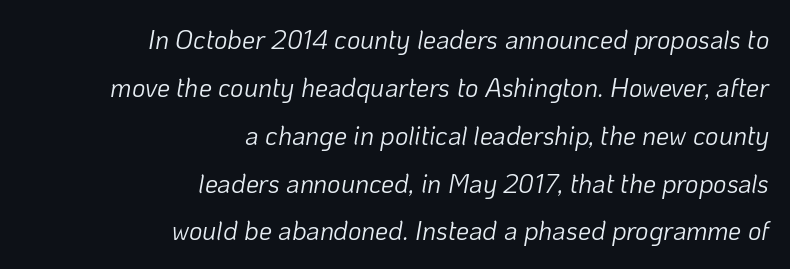
The face used here is rendered with its standard letterfit. Type without underlining. The font sits on the lighter half of the weight spectrum, regular included. Visually the block forms a straight wall on the right and a jagged coastline on the left. Characters are canted at an angle relative to the baseline's perpendicular.
